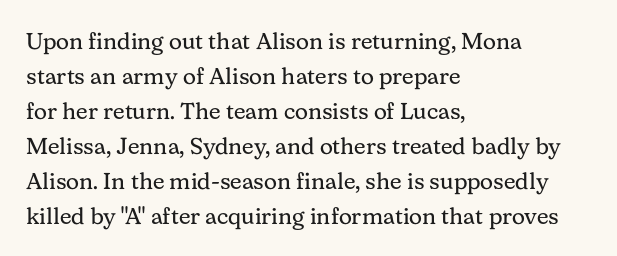
Weight: not bold — regular or lighter. The typesetter chose a ragged-right arrangement here. Each new line begins a customary step beneath the previous one. You could call the tracking neutral — neither tight nor loose. Only glyphs here, with clear space below each row. You can tell it's not italic because the verticals are truly vertical.
